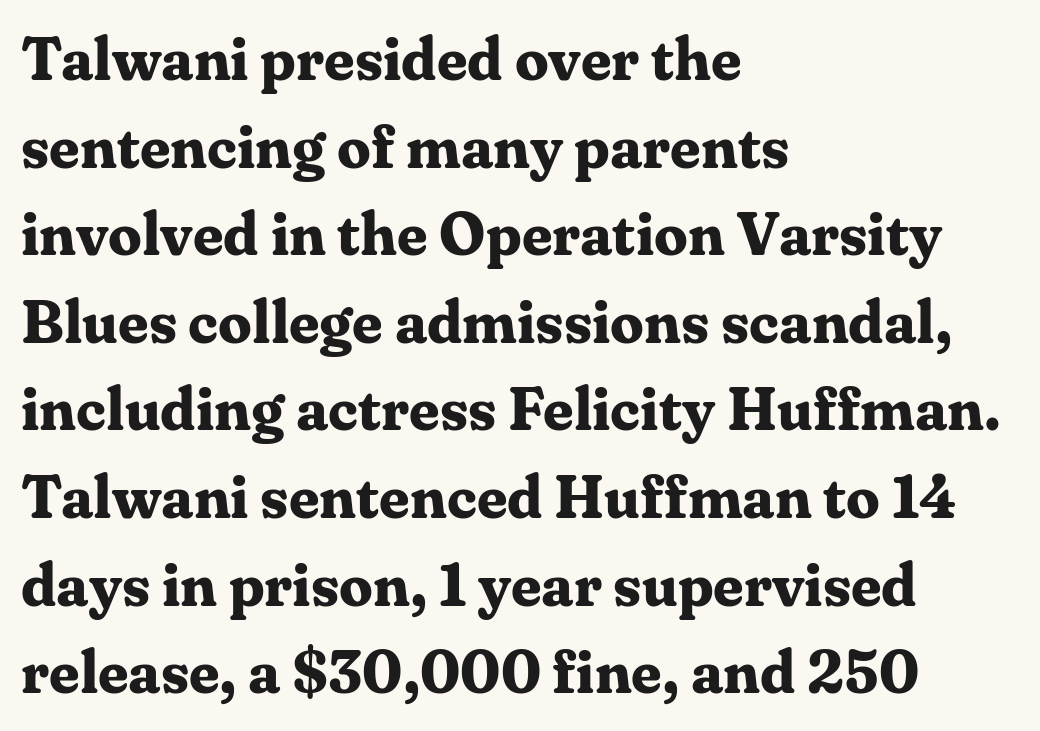
Q: Is the text bold? A: Yes.
Q: Is the text italic (slanted)? A: No, it is upright.
Q: Is the typeface a serif or a sans-serif typeface? A: Serif.
Q: Is the text underlined? A: No.
Q: How is the paragraph aligned? A: Left-aligned.
Q: Is the spacing between letters normal or unusually wide? A: Normal.
Q: Is the spacing between lines tight, normal or loose? A: Normal.
Q: Width (condensed, normal, or wide)? A: Normal.
Q: Stroke contrast? A: Medium.
Q: x-height? A: Medium.
Q: Monospaced? A: No.
